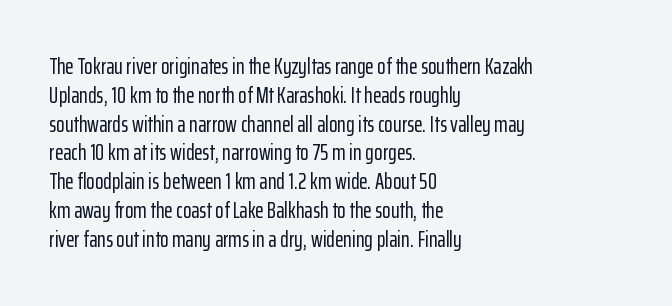
The image shows 22 px text type, upright; set left-aligned, normal line spacing (1.31x), normal letter spacing, not underlined.
